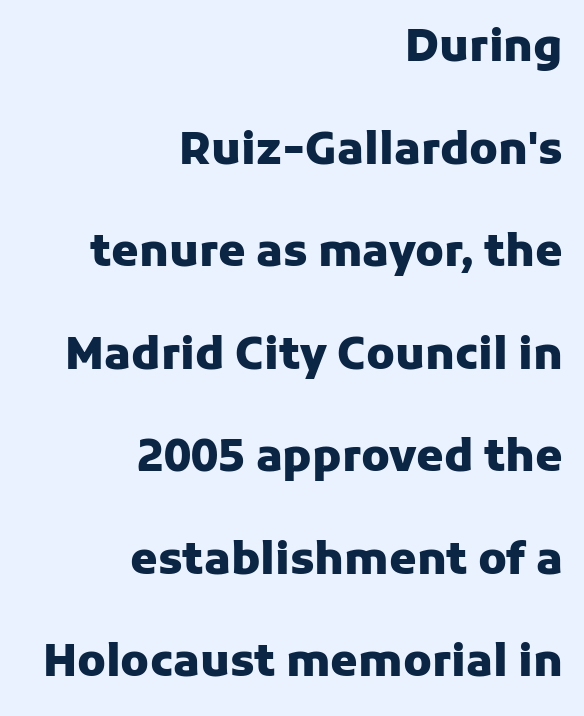
The image shows 44 px heavy sans-serif type, upright; set right-aligned, loose line spacing (2.33x), normal letter spacing, not underlined; low stroke contrast and a medium x-height.
